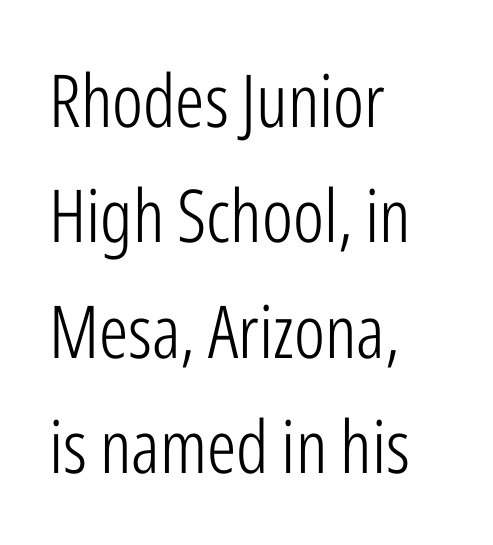
Varying glyph widths throughout — classic text-font behaviour. This rendering uses left alignment, leaving the right contour irregular. Upright lettering throughout. The rendering keeps characters at their native spacing.
